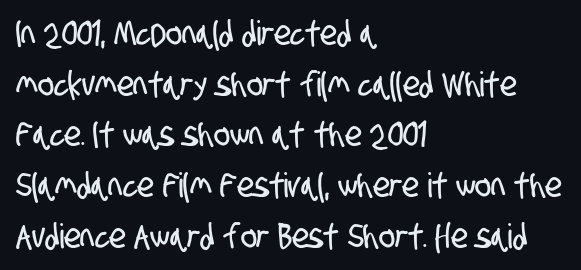
The image shows 34 px condensed sans-serif type; set left-aligned, normal line spacing (1.49x), normal letter spacing, not underlined; low stroke contrast and a large x-height.
